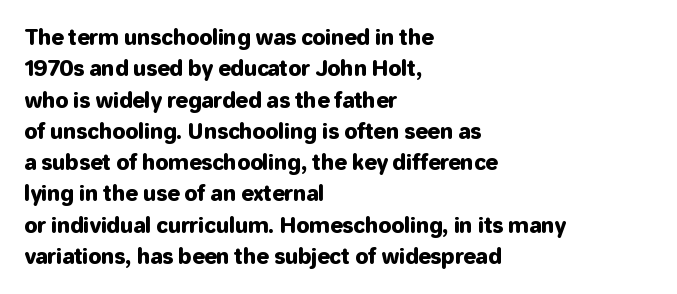
The compositor pushed each line to the left boundary. The designer left line spacing at the default. The rendering keeps characters at their native spacing. No italicization has been applied; the sample stays upright. Clear beneath every line of the passage.
